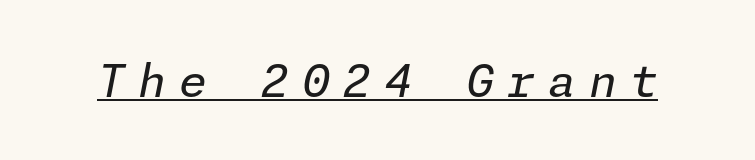
{"italic": "yes", "lean": "right", "slant_degrees": 11, "bold": "no", "weight": "regular", "width": "normal", "stroke_contrast": "low", "x_height": "medium", "underline": "yes", "letter_spacing": "wide", "letter_spacing_em": 0.29, "glyph_px": 45}
